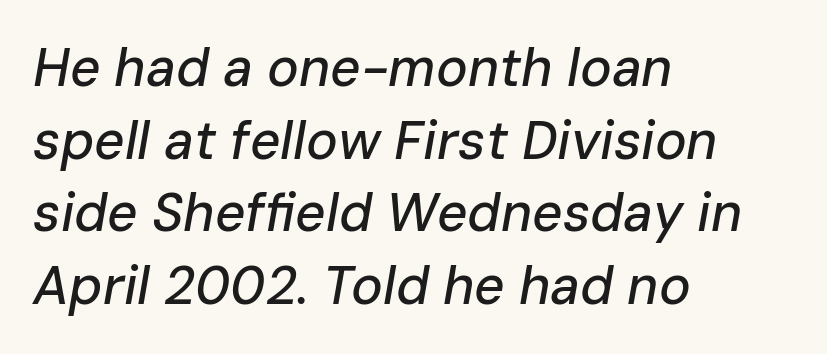
{"italic": "yes", "lean": "right", "slant_degrees": 10, "width": "normal", "stroke_contrast": "low", "x_height": "medium", "monospaced": "no", "underline": "no", "align": "left", "line_spacing": "normal", "line_spacing_ratio": 1.37, "letter_spacing": "normal", "letter_spacing_em": 0.0, "glyph_px": 53}
